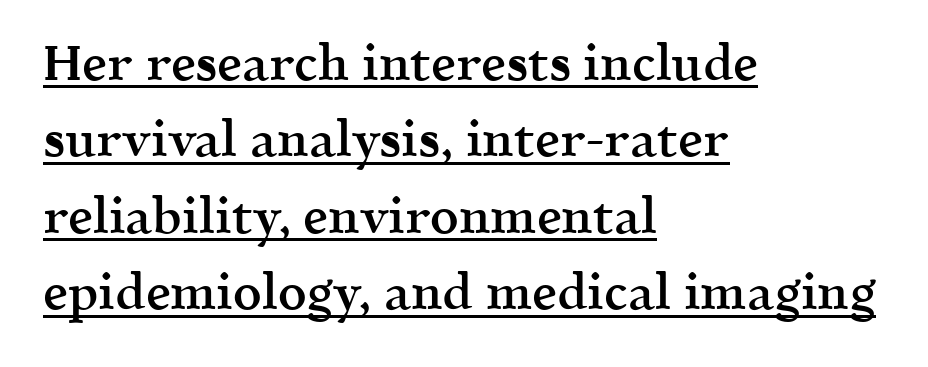
Descenders here cross a horizontal rule under the line. Stroke terminals: seriffed. It's the straight-up-and-down kind of type. The letters advance in unequal steps, a hallmark of proportional type. The typesetting leans somewhat heavy: a semibold.
